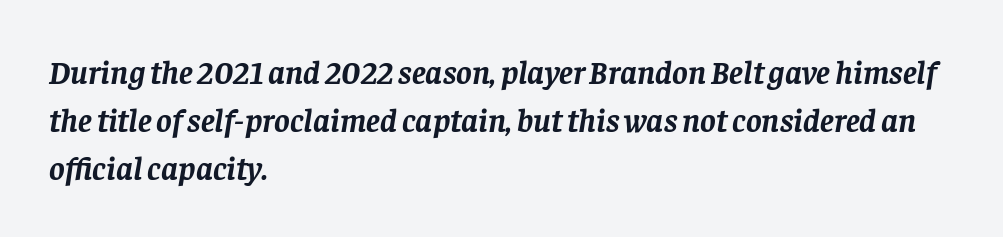
{"serif": "yes", "italic": "yes", "lean": "right", "slant_degrees": 8, "bold": "yes", "weight": "semibold", "width": "normal", "stroke_contrast": "low", "x_height": "large", "monospaced": "no", "underline": "no", "align": "left", "line_spacing": "normal", "line_spacing_ratio": 1.45, "letter_spacing": "normal", "letter_spacing_em": 0.0, "glyph_px": 33}
